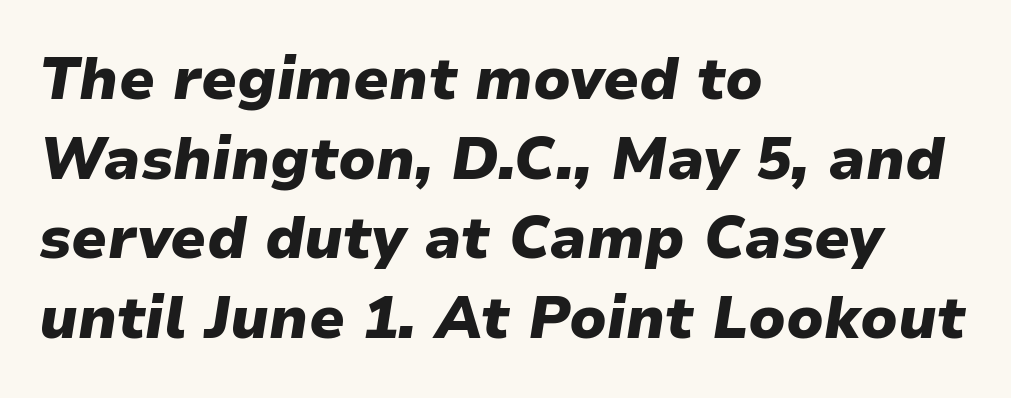
{"italic": "yes", "lean": "right", "slant_degrees": 9, "bold": "yes", "weight": "heavy", "width": "normal", "stroke_contrast": "low", "x_height": "medium", "monospaced": "no", "underline": "no", "align": "left", "line_spacing": "normal", "line_spacing_ratio": 1.35, "letter_spacing": "normal", "letter_spacing_em": 0.0, "glyph_px": 59}
